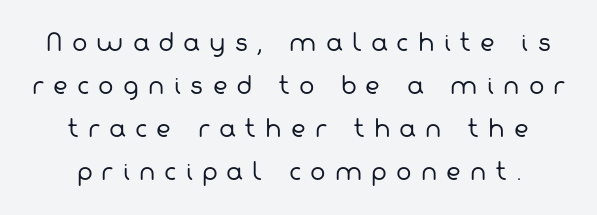
The image shows 23 px text type; set centered, line spacing 1.87x, unusually wide letter spacing (+0.4 em), not underlined.
